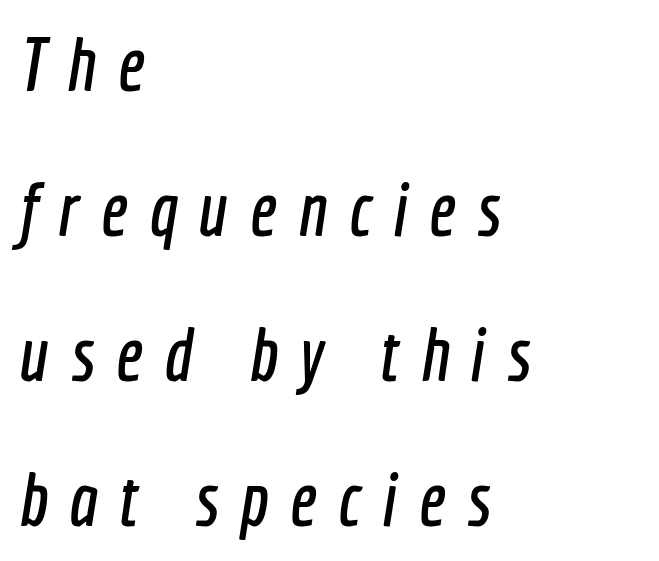
{"serif": "no", "width": "condensed", "x_height": "medium", "monospaced": "no", "underline": "no", "align": "left", "line_spacing": "loose", "line_spacing_ratio": 1.91, "letter_spacing": "wide", "letter_spacing_em": 0.28, "glyph_px": 76}
